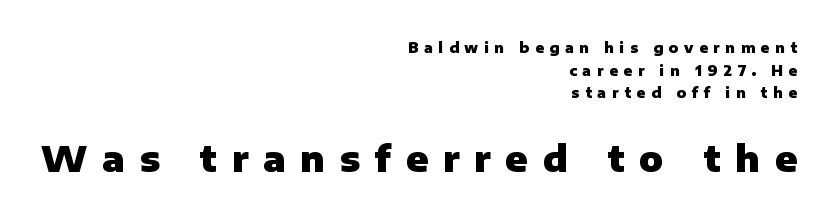
Q: Is the text bold? A: Yes.
Q: Is the text italic (slanted)? A: No, it is upright.
Q: Is the typeface a serif or a sans-serif typeface? A: Sans-serif.
Q: Is the text underlined? A: No.
Q: How is the paragraph aligned? A: Right-aligned.
Q: Is the spacing between letters normal or unusually wide? A: Unusually wide.
Q: Is the spacing between lines tight, normal or loose? A: Normal.
Q: Which block of text is set in a larger size, the first (top) or the second (bottom)? A: The second (bottom) one.
Q: Width (condensed, normal, or wide)? A: Normal.
Q: Stroke contrast? A: Low.
Q: x-height? A: Medium.
Q: Monospaced? A: No.
